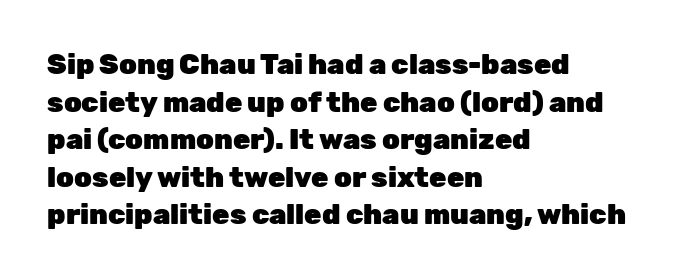
Is this a fixed-width face? No — the glyphs have proportional, varying widths. Alignment: flush left. Look at the tracking — it's just the regular setting, nothing added. The sample has been set heavy, in full bold.
